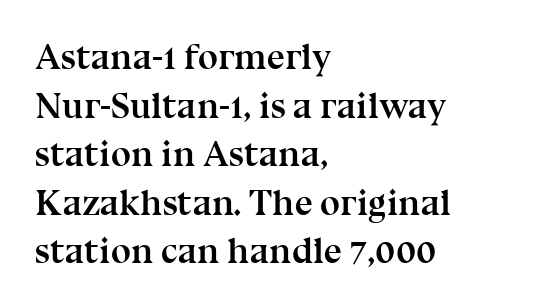
A classic flush-left, rag-right setting is used for this passage. Typesetter's note: full bold, strokes at maximum text heaviness. The area under the type is left untouched. Rendered with straight, roman letterforms. Successive baselines arrive at the customary interval.
